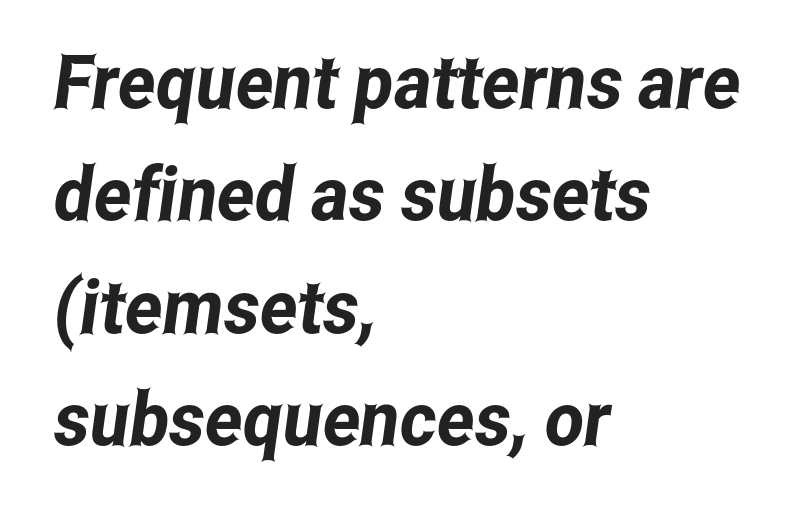
Q: Is the typeface a serif or a sans-serif typeface? A: Sans-serif.
Q: Is the text underlined? A: No.
Q: How is the paragraph aligned? A: Left-aligned.
Q: Is the spacing between letters normal or unusually wide? A: Normal.
Q: Is the spacing between lines tight, normal or loose? A: Normal.
Q: Width (condensed, normal, or wide)? A: Condensed.
Q: Stroke contrast? A: Low.
Q: x-height? A: Medium.
Q: Monospaced? A: No.
